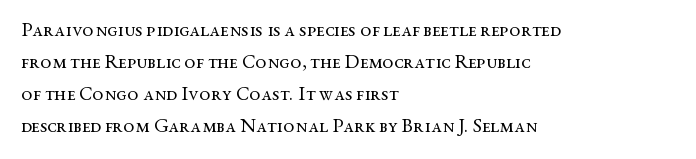
The image shows 20 px text type, upright; set left-aligned, normal line spacing (1.6x), normal letter spacing, not underlined.
